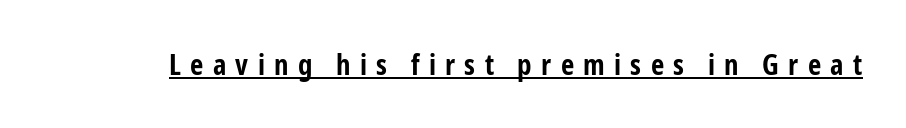
The image shows 29 px bold, condensed sans-serif type, upright; set unusually wide letter spacing (+0.32 em), underlined; low stroke contrast and a medium x-height.
